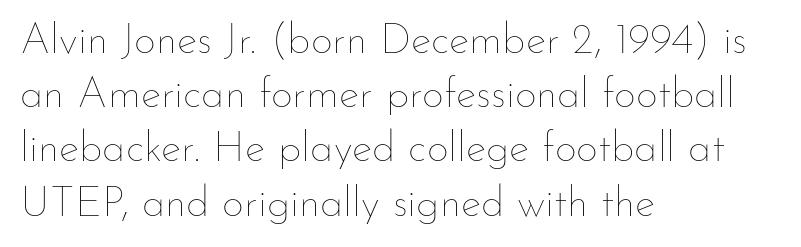
Is this a fixed-width face? No — the glyphs have proportional, varying widths. Think standard paragraph weight, or any step lighter than that. This rendering uses left alignment, leaving the right contour irregular. The letters stand straight up with perfectly vertical stems. What stands out about the letter spacing? Nothing — it is the standard amount. Just letters on the line, the space beneath them empty.
